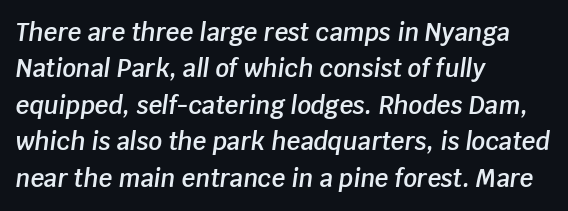
{"italic": "yes", "lean": "right", "slant_degrees": 8, "bold": "semi", "underline": "no", "align": "left", "line_spacing": "normal", "line_spacing_ratio": 1.52, "letter_spacing": "normal", "letter_spacing_em": 0.0, "glyph_px": 24}
